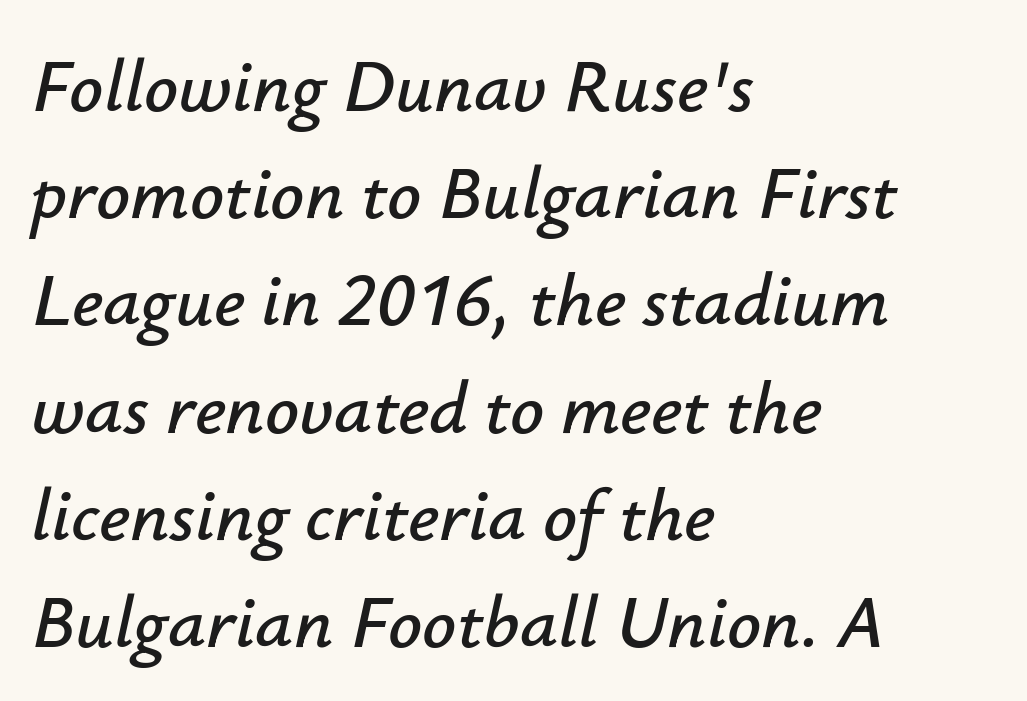
Is the type slanted? Yes — the strokes lean at a clear angle. Tracking here is standard; glyphs follow each other at the usual distance. The compositor pushed each line to the left boundary. Proportional: the letters do not fall into vertical columns. Rows of type keep a routine distance in the vertical direction. Lines of text with bare space underneath.
